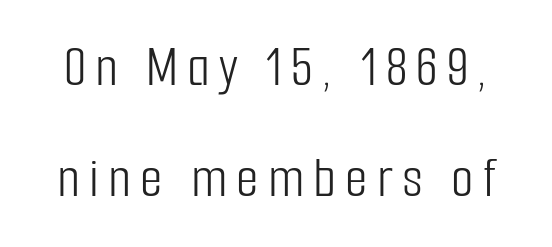
{"serif": "no", "italic": "no", "bold": "no", "weight": "light", "width": "condensed", "stroke_contrast": "low", "x_height": "medium", "monospaced": "no", "underline": "no", "line_spacing": "loose", "line_spacing_ratio": 1.92, "glyph_px": 58}
